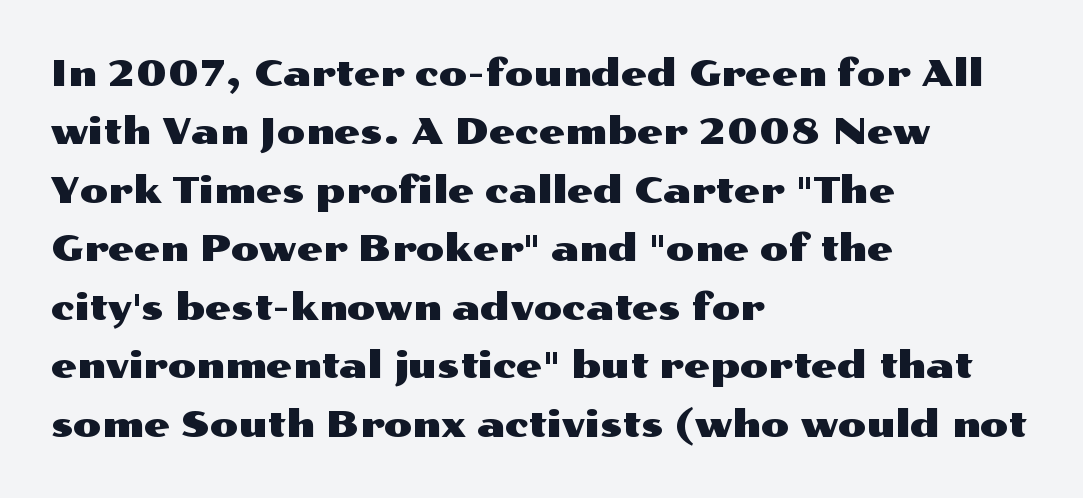
Serifs: no, the terminals of the letterforms are clean. Rendered with straight, roman letterforms. The rendering uses a moderate line-height, typical for paragraphs. Honestly, there is no underline to notice here at all. Does the copy run flush right? No — it runs flush left.
